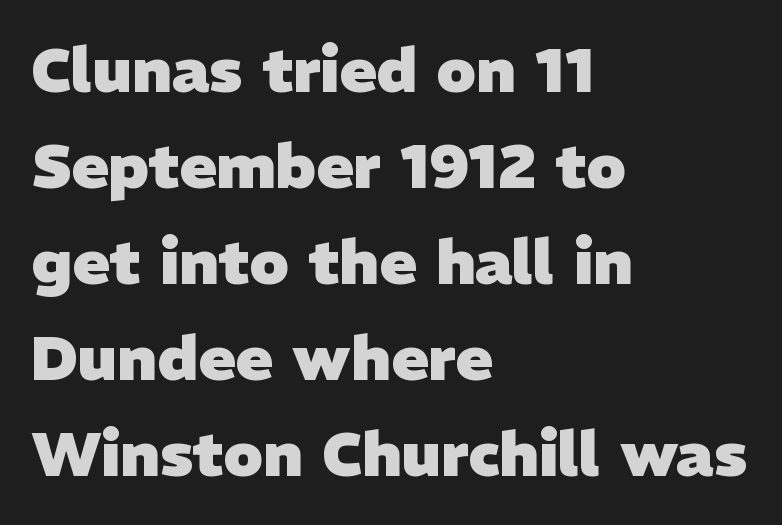
{"serif": "no", "bold": "yes", "weight": "heavy", "width": "normal", "stroke_contrast": "low", "x_height": "medium", "monospaced": "no", "underline": "no", "align": "left", "line_spacing": "normal", "line_spacing_ratio": 1.55, "letter_spacing": "normal", "letter_spacing_em": 0.0, "glyph_px": 62}
